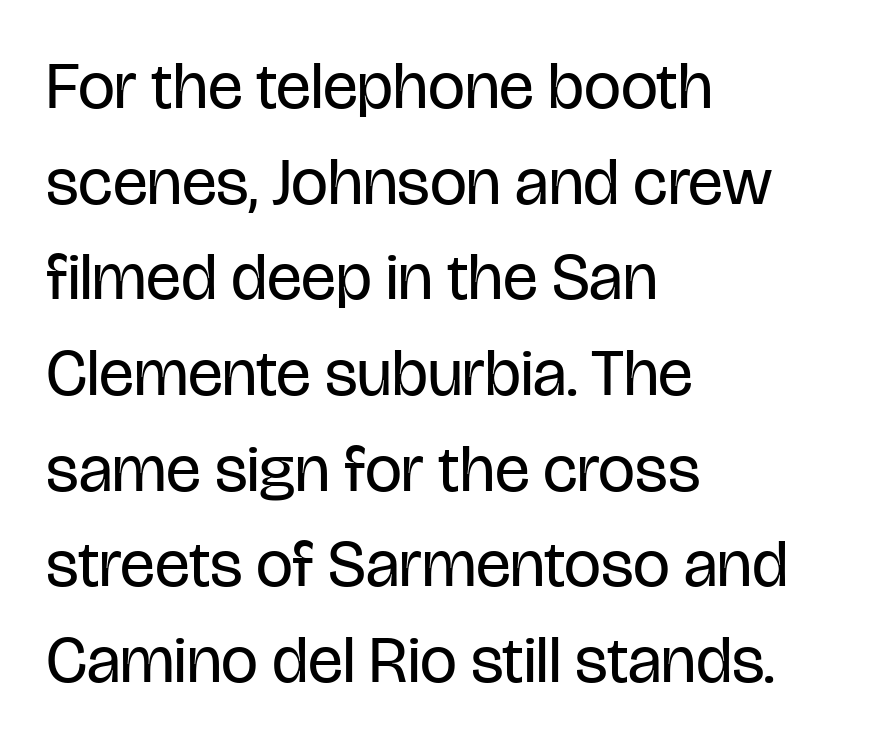
{"serif": "no", "italic": "no", "bold": "no", "weight": "regular", "width": "condensed", "stroke_contrast": "low", "x_height": "large", "monospaced": "no", "underline": "no", "align": "left", "line_spacing": "normal", "line_spacing_ratio": 1.45, "letter_spacing": "normal", "letter_spacing_em": 0.0, "glyph_px": 66}
